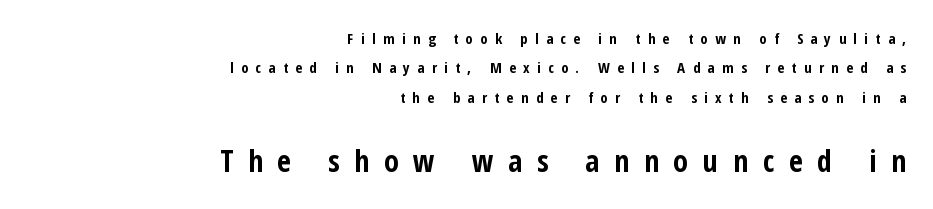
{"serif": "no", "italic": "no", "bold": "yes", "weight": "bold", "width": "condensed", "stroke_contrast": "low", "x_height": "medium", "monospaced": "no", "underline": "no", "align": "right", "line_spacing": "loose", "line_spacing_ratio": 1.96, "letter_spacing": "wide", "letter_spacing_em": 0.49, "larger_block": "second", "size_ratio": 2.0, "glyph_px": 30}
